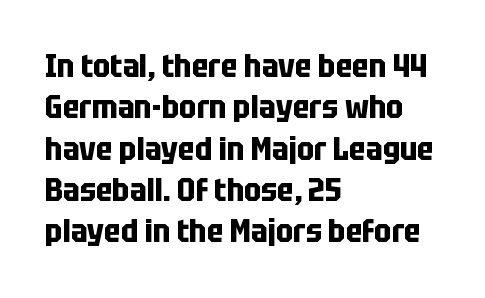
Unmarked baselines from the first word to the last. The vertical gap from one line to the next is medium. Note the varied advance widths — an 'i' is clearly narrower than an 'm'. Here the glyphs are tracked normally, forming tight word shapes.
